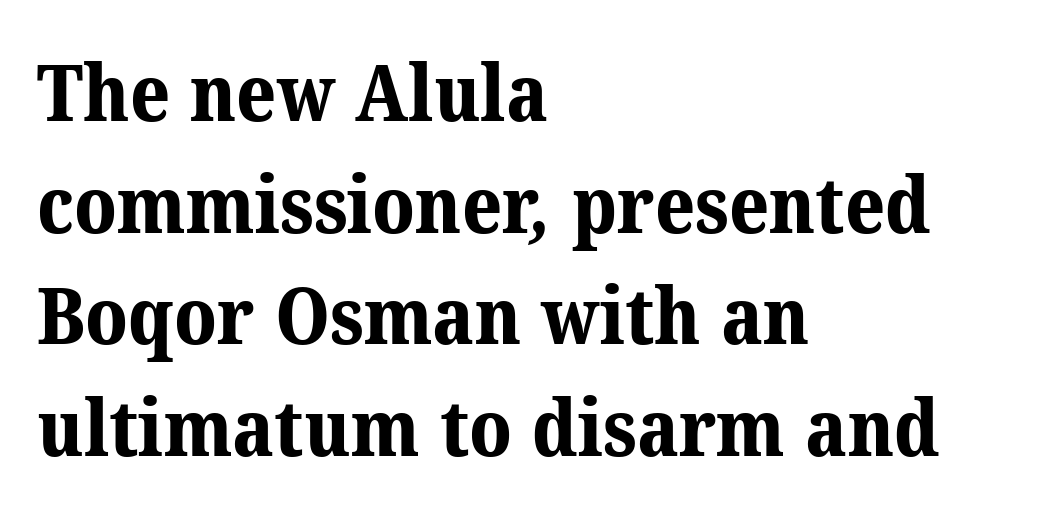
Look at the bottom of the vertical strokes: they flare into serifs here. Line beginnings align vertically; line endings do not. The letters advance in unequal steps, a hallmark of proportional type. Underlining? Definitely not there.
